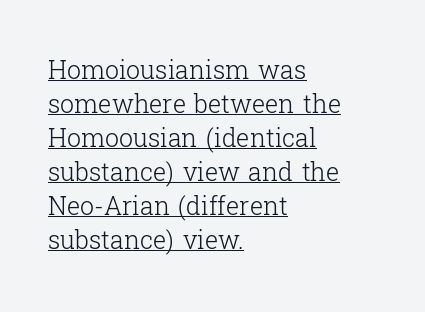
The image shows 25 px text type, upright; set left-aligned, normal line spacing (1.36x), normal letter spacing, underlined.
